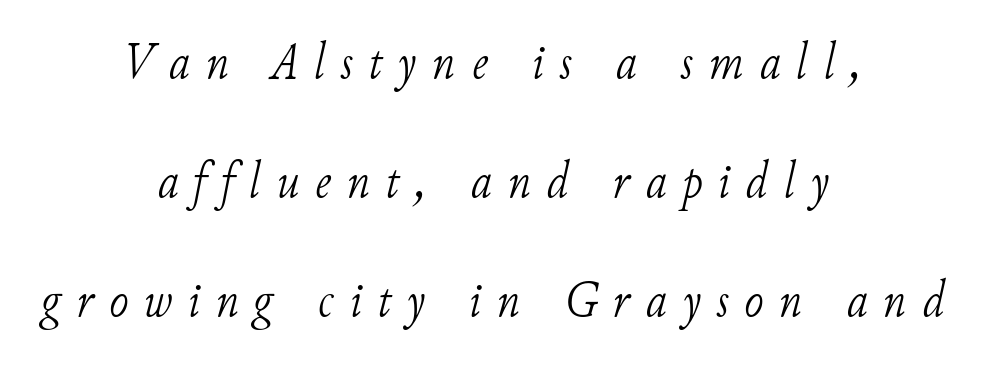
The image shows 52 px light serif type, italic (leaning right); set centered, loose line spacing (2.29x), unusually wide letter spacing (+0.3 em), not underlined; low stroke contrast and a small x-height.
